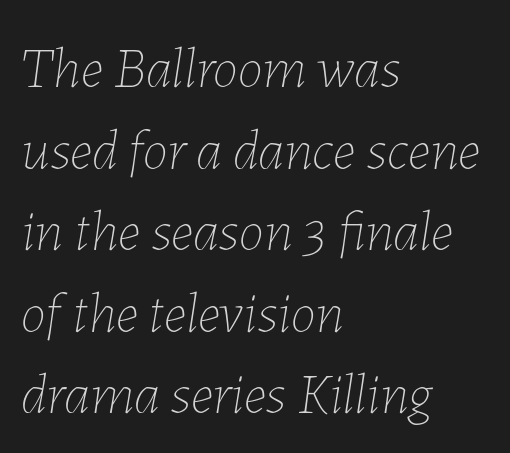
{"italic": "yes", "lean": "right", "slant_degrees": 7, "bold": "no", "weight": "thin", "width": "normal", "stroke_contrast": "low", "x_height": "medium", "monospaced": "no", "underline": "no", "align": "left", "line_spacing": "normal", "line_spacing_ratio": 1.43, "letter_spacing": "normal", "letter_spacing_em": 0.0, "glyph_px": 57}
